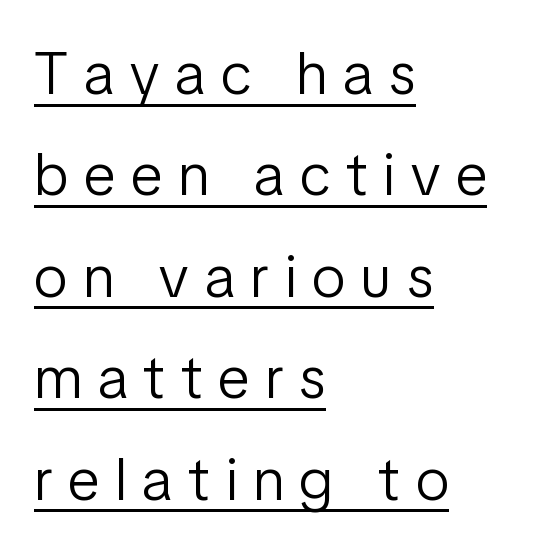
Q: Is the text bold? A: No.
Q: Is the text italic (slanted)? A: No, it is upright.
Q: Is the typeface a serif or a sans-serif typeface? A: Sans-serif.
Q: Is the text underlined? A: Yes.
Q: How is the paragraph aligned? A: Left-aligned.
Q: Is the spacing between letters normal or unusually wide? A: Unusually wide.
Q: Is the spacing between lines tight, normal or loose? A: Normal.
Q: Width (condensed, normal, or wide)? A: Condensed.
Q: Stroke contrast? A: Low.
Q: x-height? A: Medium.
Q: Monospaced? A: No.
